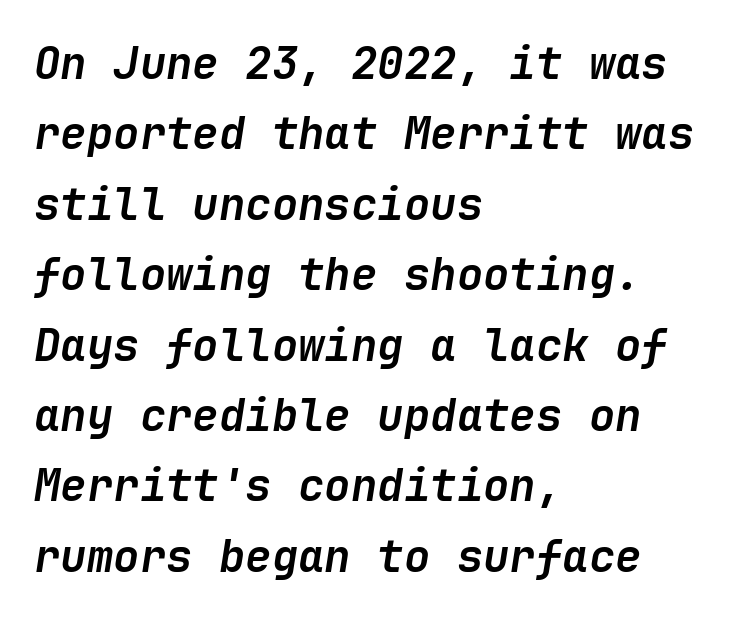
The image shows 44 px semibold type, italic (leaning right); set left-aligned, normal line spacing (1.6x), normal letter spacing, not underlined; low stroke contrast and a medium x-height.
